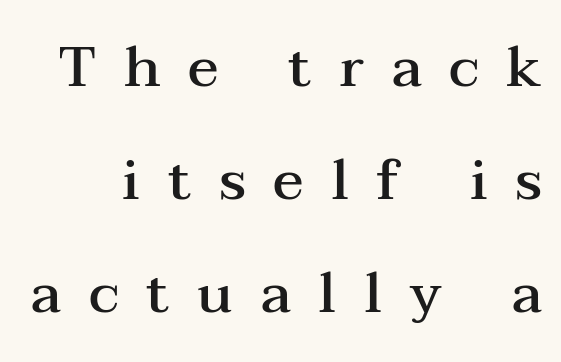
{"serif": "yes", "italic": "no", "bold": "semi", "weight": "semibold", "width": "wide", "stroke_contrast": "medium", "x_height": "medium", "monospaced": "no", "underline": "no", "line_spacing": "loose", "line_spacing_ratio": 1.98, "letter_spacing": "wide", "letter_spacing_em": 0.48, "glyph_px": 57}
